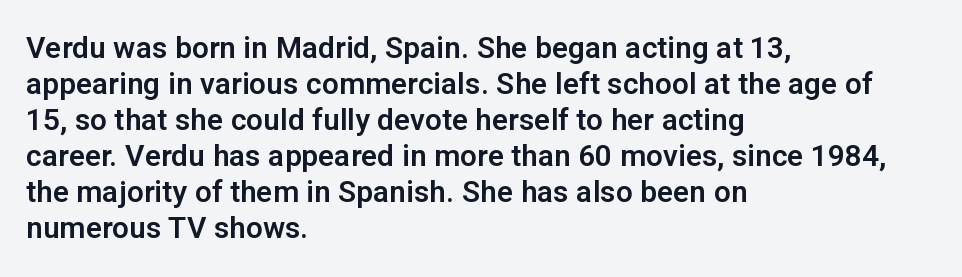
{"serif": "no", "italic": "no", "width": "normal", "stroke_contrast": "low", "x_height": "medium", "monospaced": "no", "underline": "no", "align": "left", "line_spacing_ratio": 1.2, "letter_spacing": "normal", "letter_spacing_em": 0.0, "glyph_px": 30}
